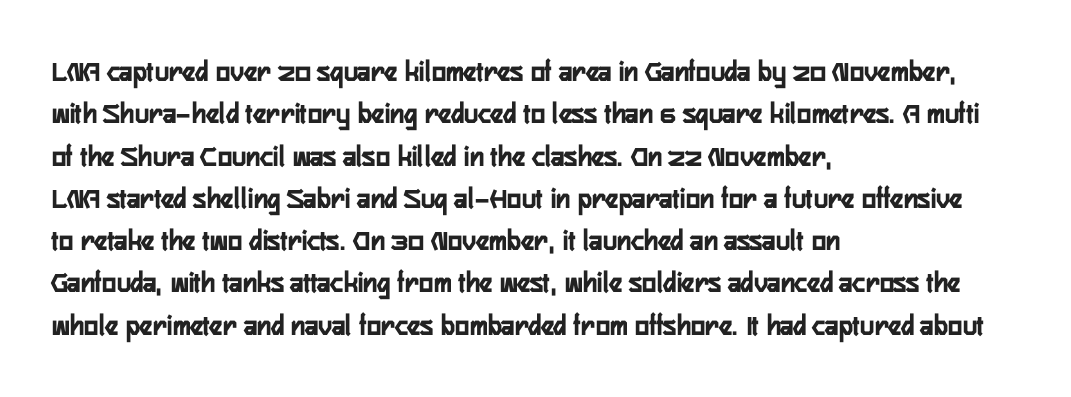
These lines are set flush left with a ragged right edge. The face used here is a sans, in the tradition of grotesques and geometrics. The face used here is proportionally spaced, like ordinary book or web type. The characters look thick and weighty, a clear bold.
